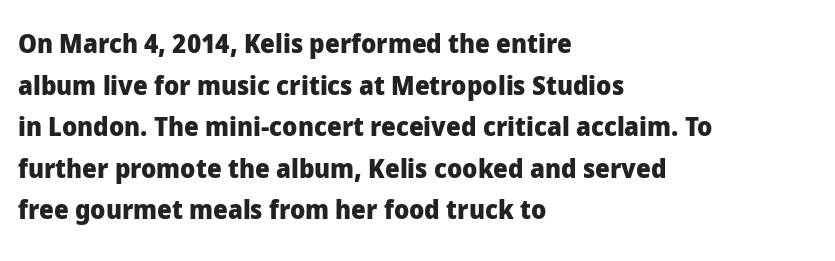
Q: Is the text bold? A: Yes.
Q: Is the text italic (slanted)? A: No, it is upright.
Q: Is the text underlined? A: No.
Q: How is the paragraph aligned? A: Left-aligned.
Q: Is the spacing between letters normal or unusually wide? A: Normal.
Q: Is the spacing between lines tight, normal or loose? A: Normal.
